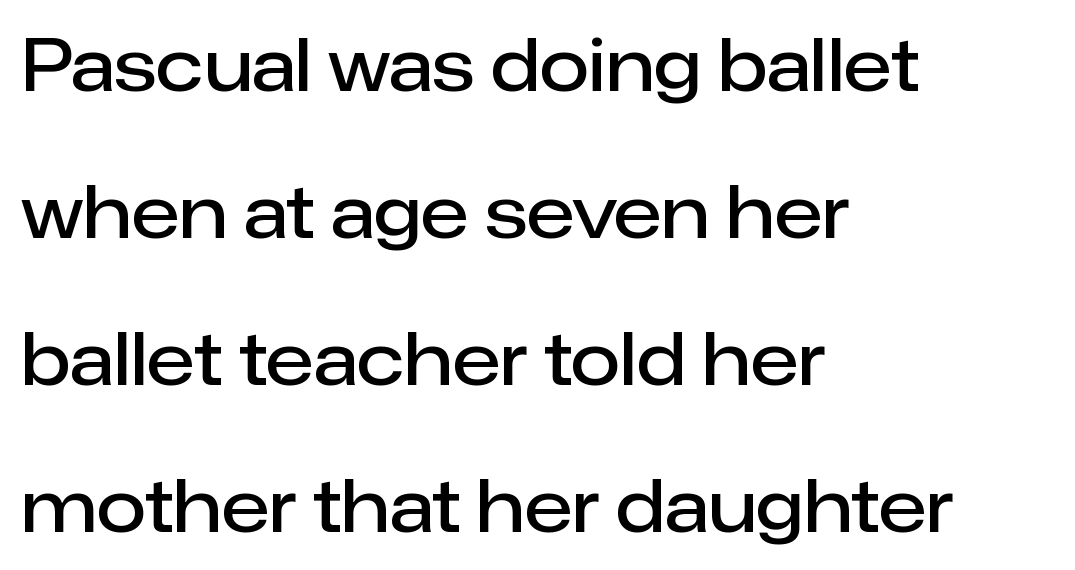
The image shows 72 px semibold sans-serif type, upright; set left-aligned, loose line spacing (2.04x), normal letter spacing, not underlined; low stroke contrast and a medium x-height.
